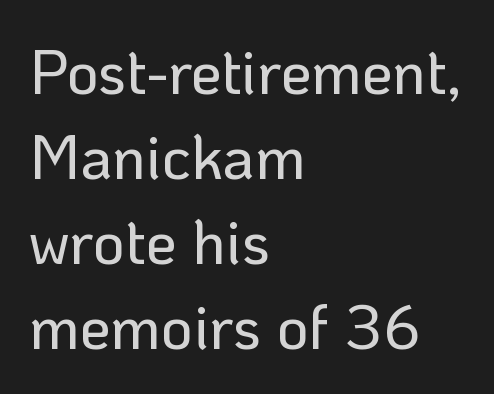
The image shows 62 px sans-serif type, upright; set left-aligned, normal line spacing (1.37x), normal letter spacing, not underlined; low stroke contrast and a medium x-height.
